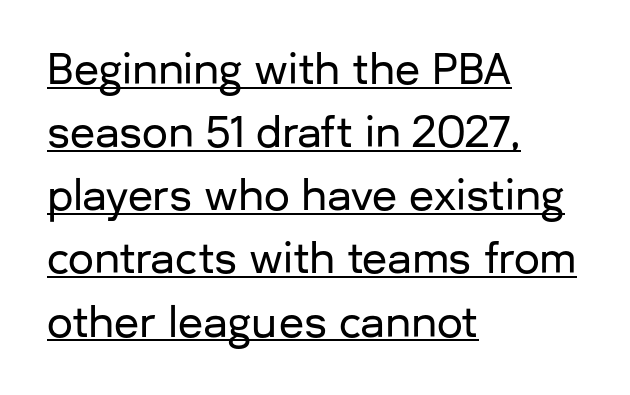
The image shows 41 px sans-serif type, upright; set left-aligned, normal line spacing (1.54x), normal letter spacing, underlined; low stroke contrast and a medium x-height.
